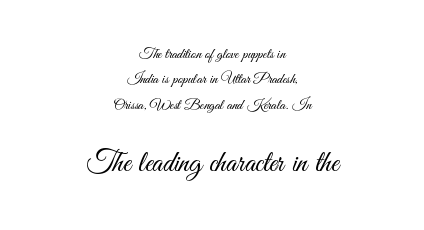
Here the glyphs are tracked normally, forming tight word shapes. Look at the glyph heights: the lower group is clearly the bigger setting. Looks like regular typesetting: each glyph gets only the width it needs.
